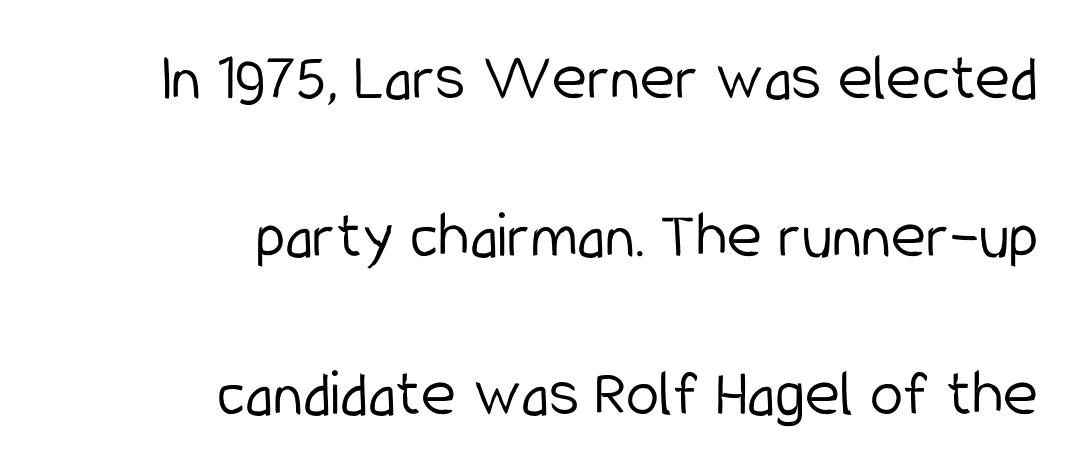
Upright lettering throughout. The horizontal fit of the characters is conventional and even. Varying glyph widths throughout — classic text-font behaviour. No heavy texture on the line: the type isn't bold. The compositor pushed each line to the right boundary.
